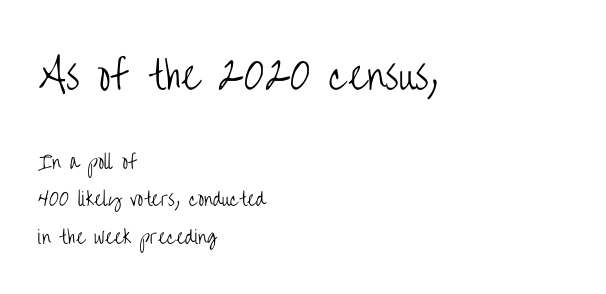
{"serif": "no", "italic": "no", "bold": "no", "weight": "light", "width": "condensed", "stroke_contrast": "low", "x_height": "large", "monospaced": "no", "underline": "no", "align": "left", "line_spacing": "loose", "line_spacing_ratio": 2.07, "letter_spacing": "normal", "letter_spacing_em": 0.0, "larger_block": "first", "size_ratio": 2.06, "glyph_px": 37}
